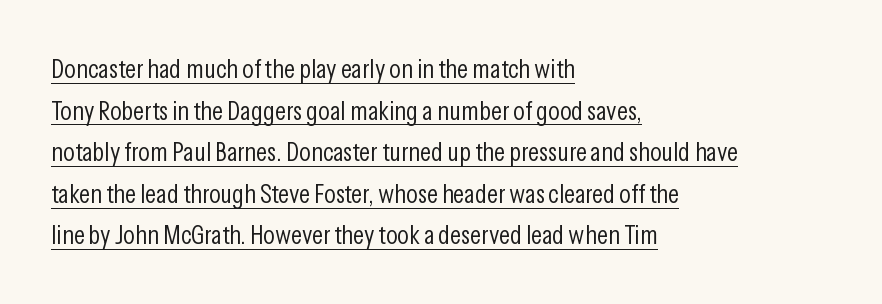
Q: Is the text bold? A: No.
Q: Is the text italic (slanted)? A: No, it is upright.
Q: Is the text underlined? A: Yes.
Q: How is the paragraph aligned? A: Left-aligned.
Q: Is the spacing between letters normal or unusually wide? A: Normal.
Q: Is the spacing between lines tight, normal or loose? A: Normal.
